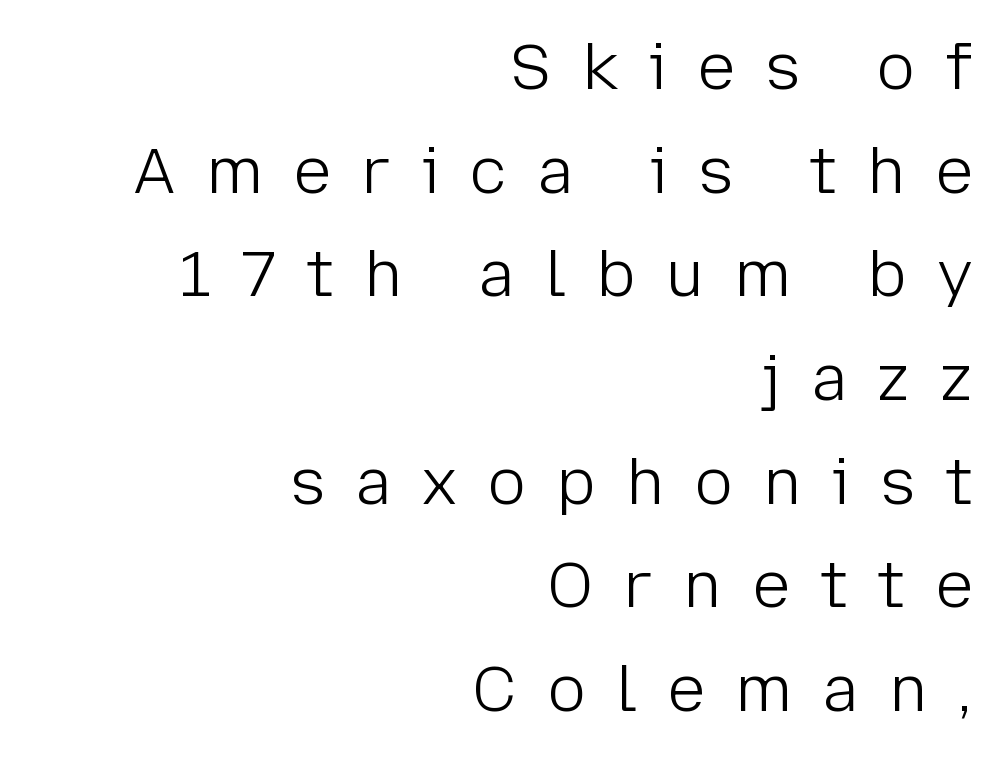
Q: Is the text bold? A: No.
Q: Is the text italic (slanted)? A: No, it is upright.
Q: Is the typeface a serif or a sans-serif typeface? A: Sans-serif.
Q: Is the text underlined? A: No.
Q: How is the paragraph aligned? A: Right-aligned.
Q: Is the spacing between letters normal or unusually wide? A: Unusually wide.
Q: Is the spacing between lines tight, normal or loose? A: Normal.
Q: Width (condensed, normal, or wide)? A: Normal.
Q: Stroke contrast? A: Low.
Q: x-height? A: Medium.
Q: Monospaced? A: No.
